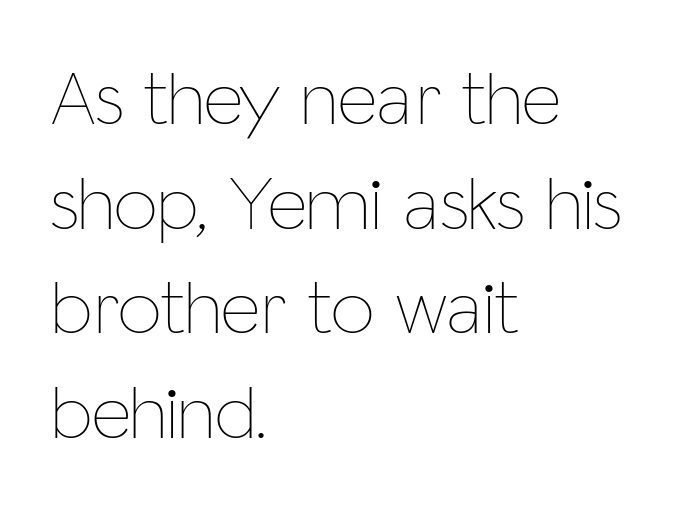
Note the varied advance widths — an 'i' is clearly narrower than an 'm'. Style check: upright. Here the glyphs are tracked normally, forming tight word shapes. A bare baseline throughout the passage. Reading down the column, the eye jumps a familiar distance to each next line.
